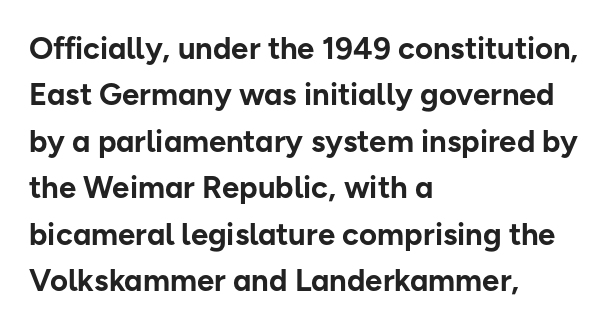
Character widths vary here, with narrow letters taking less room than wide ones. The rendering anchors every line to the left-hand side. Thick stems and heavy bowls — unmistakably bold. This is roman type, the default non-slanted kind. Unmarked baselines from the first word to the last. Regarding serifs, this sample does without them.
